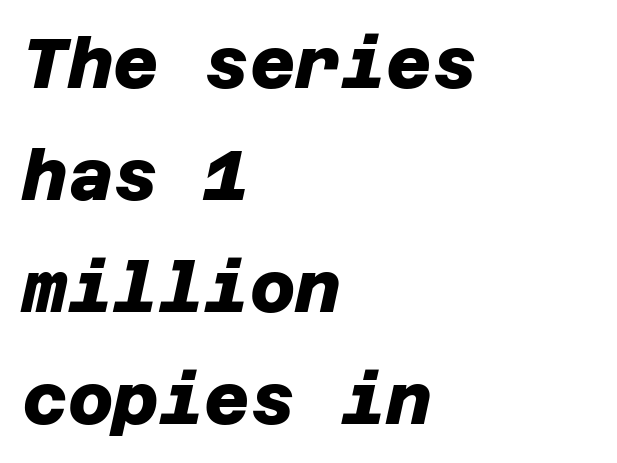
{"serif": "no", "bold": "yes", "weight": "heavy", "width": "normal", "stroke_contrast": "low", "x_height": "large", "underline": "no", "align": "left", "line_spacing": "normal", "line_spacing_ratio": 1.6, "letter_spacing": "normal", "letter_spacing_em": 0.0, "glyph_px": 70}
